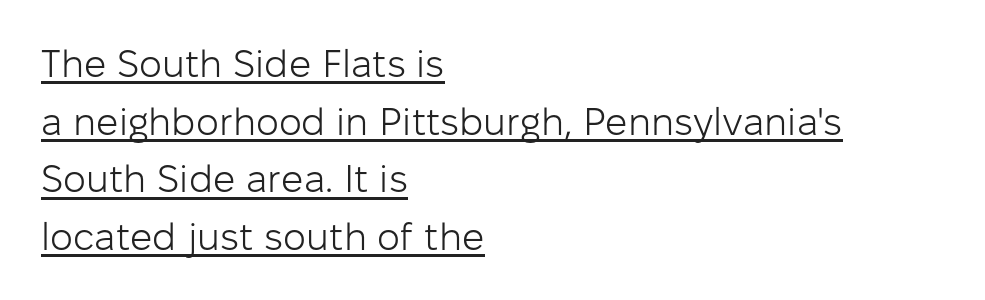
The image shows 39 px light sans-serif type, upright; set left-aligned, normal line spacing (1.48x), normal letter spacing, underlined; low stroke contrast and a medium x-height.
